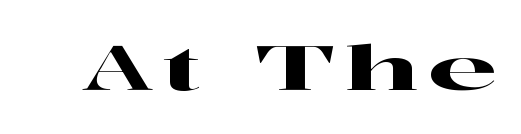
Q: Is the text italic (slanted)? A: No, it is upright.
Q: Is the typeface a serif or a sans-serif typeface? A: Serif.
Q: Is the text underlined? A: No.
Q: Width (condensed, normal, or wide)? A: Wide.
Q: Stroke contrast? A: High.
Q: x-height? A: Medium.
Q: Monospaced? A: No.
